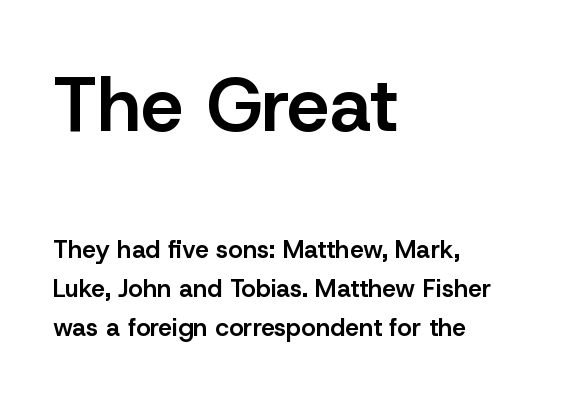
The image shows 76 px semibold sans-serif type, upright; set left-aligned, normal line spacing (1.56x), normal letter spacing, not underlined; the first (top) block is 3.04x larger; low stroke contrast and a medium x-height.
